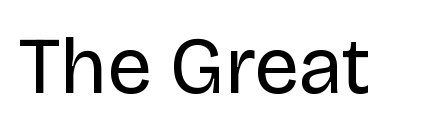
Q: Is the text bold? A: No.
Q: Is the text italic (slanted)? A: No, it is upright.
Q: Is the typeface a serif or a sans-serif typeface? A: Sans-serif.
Q: Is the text underlined? A: No.
Q: Is the spacing between letters normal or unusually wide? A: Normal.
Q: Width (condensed, normal, or wide)? A: Normal.
Q: Stroke contrast? A: Low.
Q: x-height? A: Large.
Q: Monospaced? A: No.
